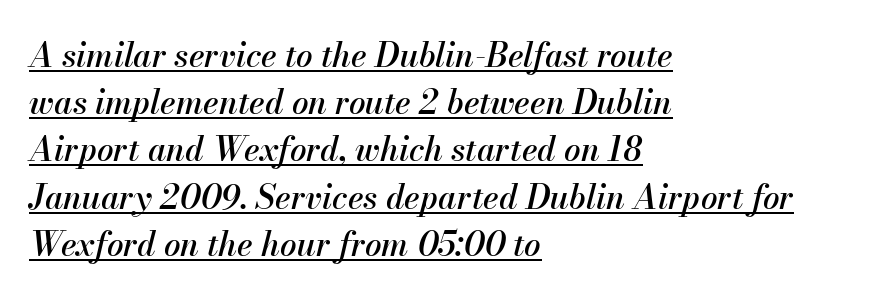
{"italic": "yes", "lean": "right", "slant_degrees": 13, "width": "normal", "stroke_contrast": "medium", "x_height": "small", "monospaced": "no", "underline": "yes", "align": "left", "line_spacing": "normal", "line_spacing_ratio": 1.43, "letter_spacing": "normal", "letter_spacing_em": 0.0, "glyph_px": 33}
